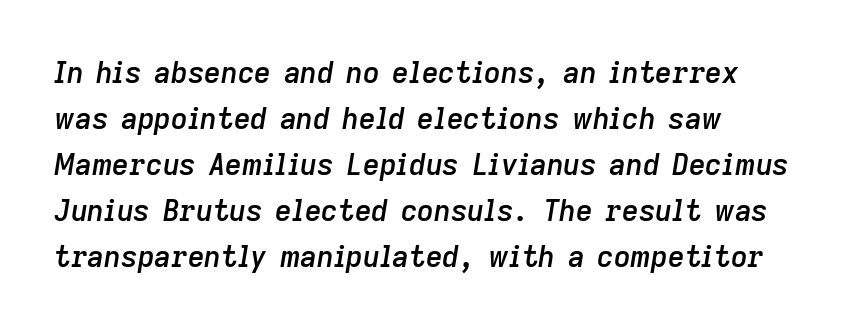
The image shows 29 px semibold type, italic (leaning right); set normal line spacing (1.59x), normal letter spacing, not underlined; low stroke contrast and a medium x-height.
